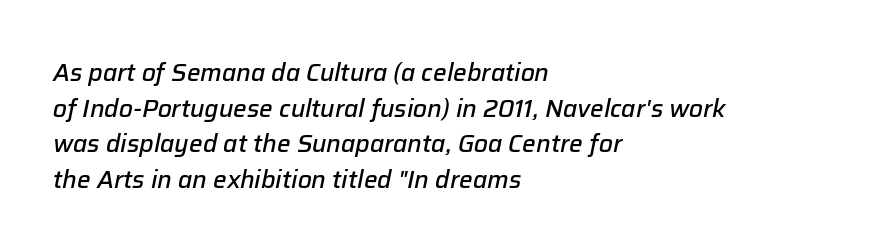
The image shows 24 px text type, italic (leaning right); set left-aligned, normal line spacing (1.48x), normal letter spacing, not underlined.
